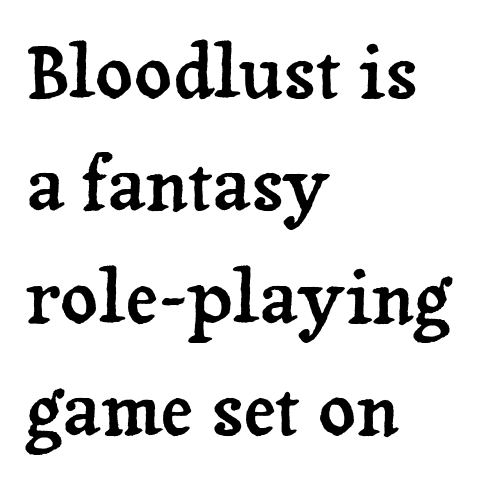
No word sits above an underline. Notice how descenders clear the ascenders below comfortably — that's standard leading. The rendering anchors every line to the left-hand side. You could not count columns in this text — the font is proportionally spaced.
